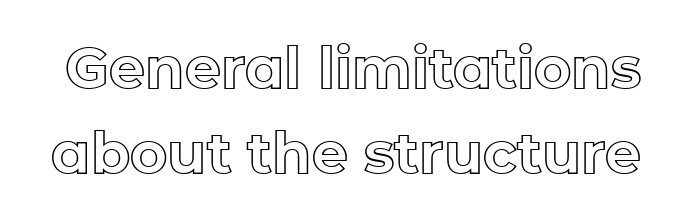
{"italic": "no", "width": "normal", "x_height": "medium", "monospaced": "no", "underline": "no", "line_spacing": "normal", "line_spacing_ratio": 1.5, "letter_spacing": "normal", "letter_spacing_em": 0.0, "glyph_px": 57}
